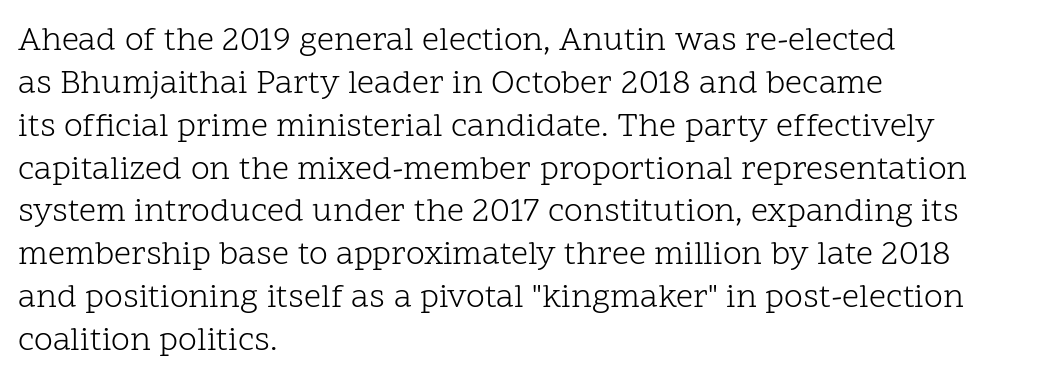
This rendering features lettering with no underline. Typographically, this falls in the serif category. The typography opts for an upright posture over an oblique one. The letterforms sit shoulder to shoulder at normal distance. Vertical spacing — default. The typesetter chose a ragged-right arrangement here.
